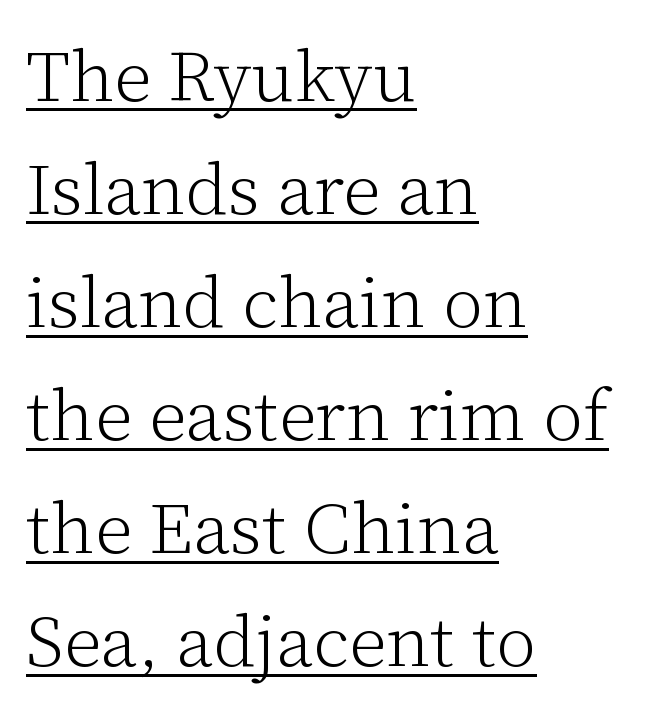
The passage shown has conventional tracking throughout. Reading down the column, the eye jumps a familiar distance to each next line. The glyphs are accompanied by a horizontal stroke just below them. Is this a fixed-width face? No — the glyphs have proportional, varying widths.
